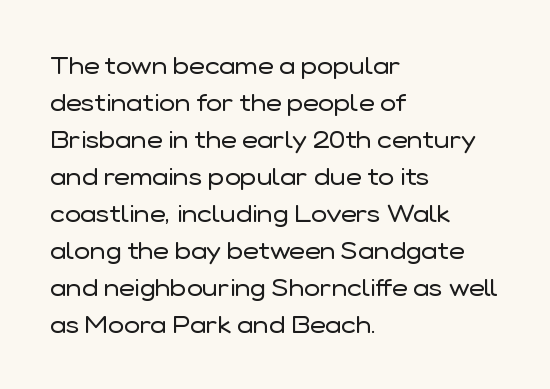
The image shows 24 px text type, upright; set left-aligned, normal line spacing (1.54x), normal letter spacing, not underlined.
